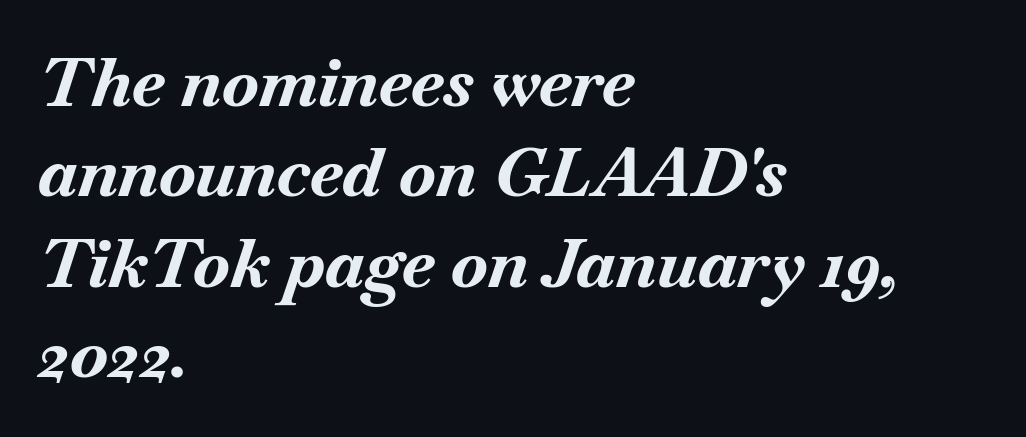
In terms of posture, this sample is oblique. Reading down the column, the eye jumps a familiar distance to each next line. Is this a fixed-width face? No — the glyphs have proportional, varying widths. Default kerning and tracking; the words read as compact shapes.
